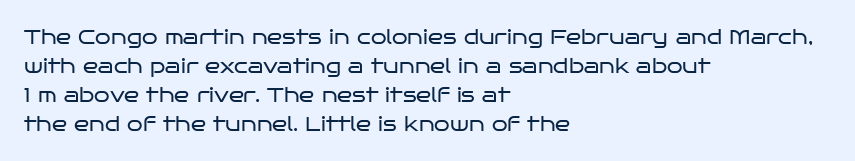
Q: Is the text bold? A: No.
Q: Is the text italic (slanted)? A: No, it is upright.
Q: Is the text underlined? A: No.
Q: How is the paragraph aligned? A: Left-aligned.
Q: Is the spacing between letters normal or unusually wide? A: Normal.
Q: Is the spacing between lines tight, normal or loose? A: Normal.
